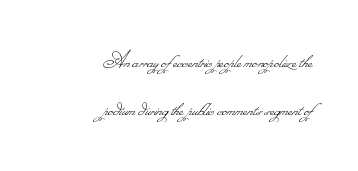
This reads as an unemphasized weight, regular at the heaviest. Leading is clearly above the norm, producing a sparse column. Which margin do the lines hug? The right one — the left edge is uneven. The passage shown has conventional tracking throughout. The words here are not underlined.
